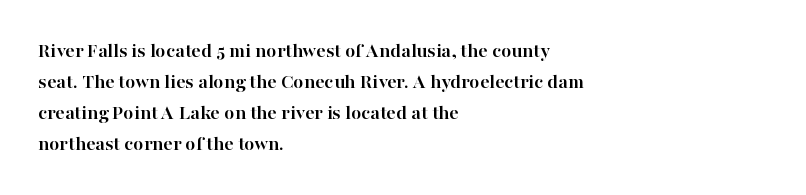
The image shows 21 px bold type, upright; set left-aligned, normal line spacing (1.47x), normal letter spacing, not underlined.
